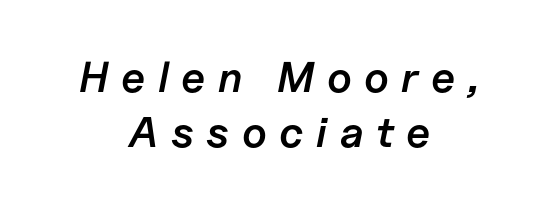
{"italic": "yes", "lean": "right", "slant_degrees": 11, "bold": "semi", "weight": "semibold", "width": "normal", "stroke_contrast": "low", "x_height": "medium", "monospaced": "no", "underline": "no", "align": "center", "line_spacing": "normal", "line_spacing_ratio": 1.28, "letter_spacing": "wide", "letter_spacing_em": 0.29, "glyph_px": 43}
